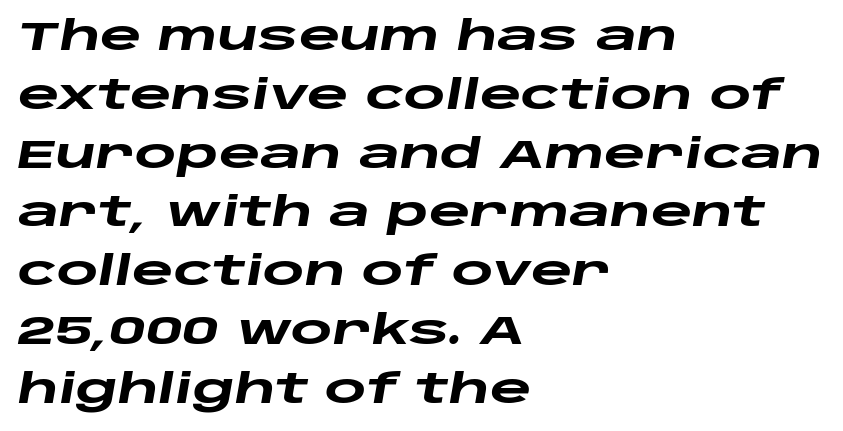
Spacing verdict: proportional, widths tailored to each character. Notice how thick the strokes are: this is what a full bold looks like. The rendering uses a moderate line-height, typical for paragraphs. The specimen reads as italic at a glance.
